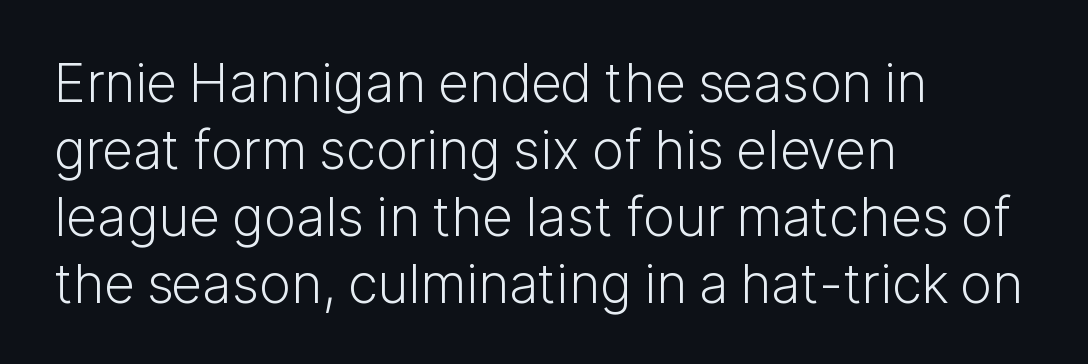
The image shows 54 px light sans-serif type, upright; set left-aligned, line spacing 1.24x, normal letter spacing, not underlined; low stroke contrast and a medium x-height.
